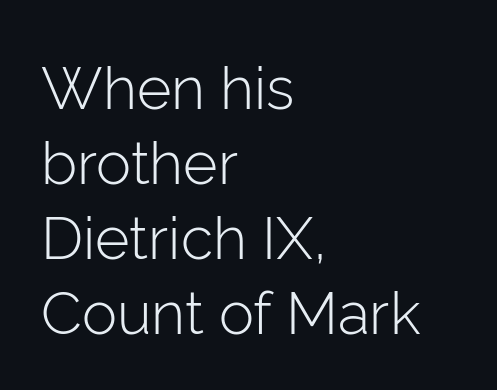
Q: Is the text bold? A: No.
Q: Is the text italic (slanted)? A: No, it is upright.
Q: Is the typeface a serif or a sans-serif typeface? A: Sans-serif.
Q: Is the text underlined? A: No.
Q: How is the paragraph aligned? A: Left-aligned.
Q: Is the spacing between letters normal or unusually wide? A: Normal.
Q: Is the spacing between lines tight, normal or loose? A: Normal.
Q: Width (condensed, normal, or wide)? A: Normal.
Q: Stroke contrast? A: Low.
Q: x-height? A: Medium.
Q: Monospaced? A: No.
